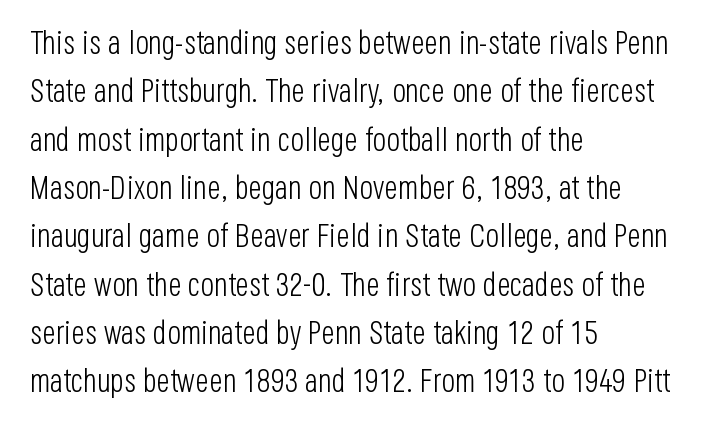
{"serif": "no", "italic": "no", "bold": "no", "weight": "light", "width": "condensed", "stroke_contrast": "low", "x_height": "large", "monospaced": "no", "underline": "no", "align": "left", "line_spacing": "normal", "line_spacing_ratio": 1.51, "letter_spacing": "normal", "letter_spacing_em": 0.0, "glyph_px": 32}
